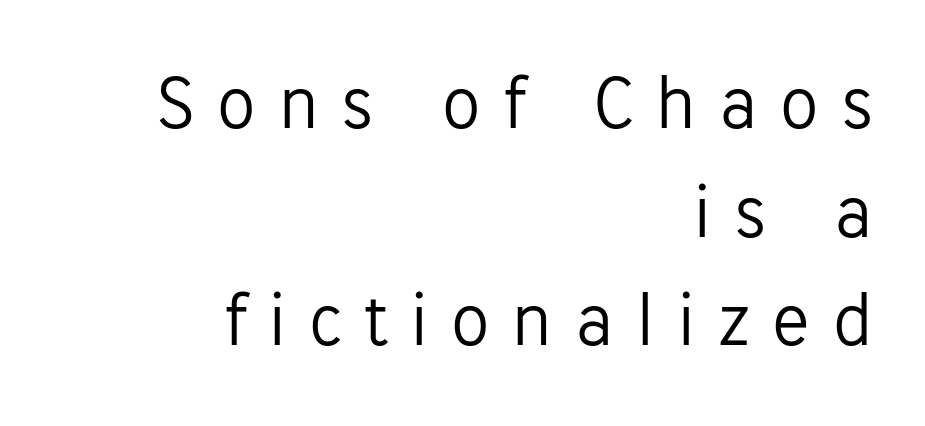
{"serif": "no", "italic": "no", "bold": "no", "weight": "light", "width": "normal", "stroke_contrast": "low", "x_height": "medium", "monospaced": "no", "underline": "no", "align": "right", "line_spacing": "normal", "line_spacing_ratio": 1.41, "letter_spacing": "wide", "letter_spacing_em": 0.29, "glyph_px": 77}
